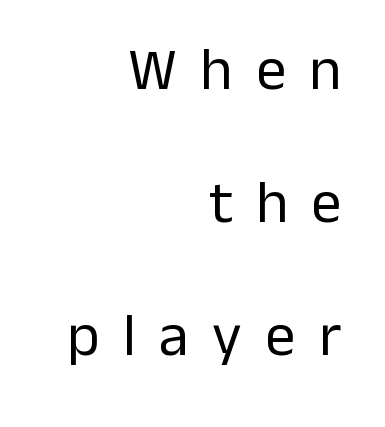
{"serif": "no", "italic": "no", "bold": "no", "weight": "regular", "width": "normal", "stroke_contrast": "low", "x_height": "medium", "monospaced": "no", "underline": "no", "align": "right", "line_spacing": "loose", "line_spacing_ratio": 2.22, "letter_spacing": "wide", "letter_spacing_em": 0.39, "glyph_px": 60}
